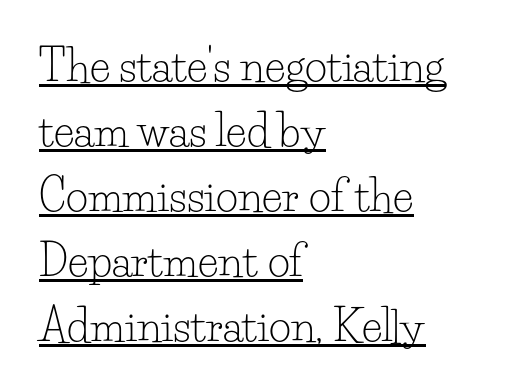
The image shows 43 px light serif type, upright; set left-aligned, normal line spacing (1.51x), normal letter spacing, underlined; low stroke contrast and a small x-height.
